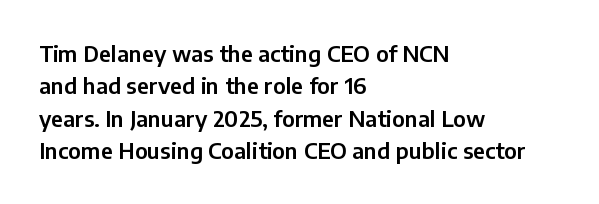
Bare-footed words on every line. The space between consecutive lines is moderate. Caption: standard tracking, unaltered. The lettering holds an erect, upright posture throughout. The text block is weighted toward the left margin, trailing off unevenly rightward.
